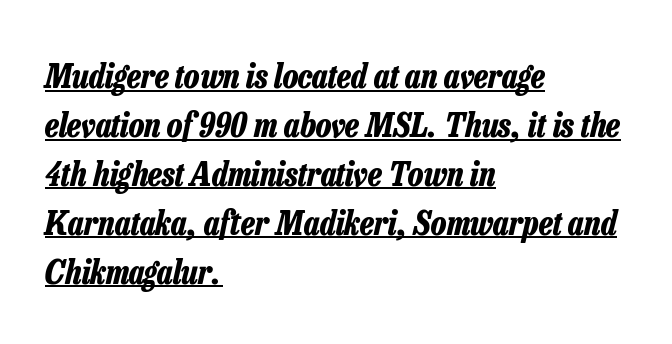
Q: Is the text bold? A: Yes.
Q: Is the text italic (slanted)? A: Yes, it leans right by about 13 degrees.
Q: Is the text underlined? A: Yes.
Q: How is the paragraph aligned? A: Left-aligned.
Q: Is the spacing between letters normal or unusually wide? A: Normal.
Q: Is the spacing between lines tight, normal or loose? A: Normal.
Q: Width (condensed, normal, or wide)? A: Condensed.
Q: Stroke contrast? A: Low.
Q: x-height? A: Medium.
Q: Monospaced? A: No.
